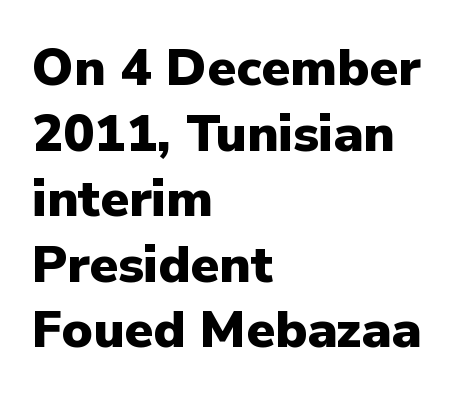
Lines of text with bare space underneath. The face used here is proportionally spaced, like ordinary book or web type. Horizontal alignment here is leftward, the default for most running prose. Compared with typical paragraphs, the rows here are spaced about the same.
